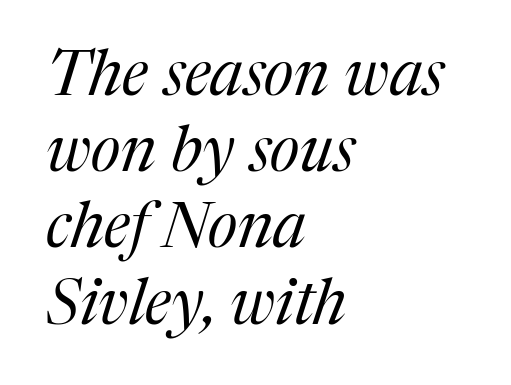
Q: Is the text bold? A: No.
Q: Is the text italic (slanted)? A: Yes, it leans right by about 17 degrees.
Q: Is the typeface a serif or a sans-serif typeface? A: Serif.
Q: Is the text underlined? A: No.
Q: How is the paragraph aligned? A: Left-aligned.
Q: Is the spacing between letters normal or unusually wide? A: Normal.
Q: Width (condensed, normal, or wide)? A: Normal.
Q: Stroke contrast? A: Medium.
Q: x-height? A: Medium.
Q: Monospaced? A: No.
